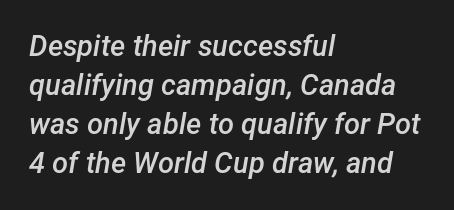
Q: Is the text bold? A: Semi-bold.
Q: Is the text italic (slanted)? A: Yes, it leans right by about 12 degrees.
Q: Is the text underlined? A: No.
Q: How is the paragraph aligned? A: Left-aligned.
Q: Is the spacing between letters normal or unusually wide? A: Normal.
Q: Is the spacing between lines tight, normal or loose? A: Normal.
Q: Width (condensed, normal, or wide)? A: Normal.
Q: Stroke contrast? A: Low.
Q: x-height? A: Medium.
Q: Monospaced? A: No.
